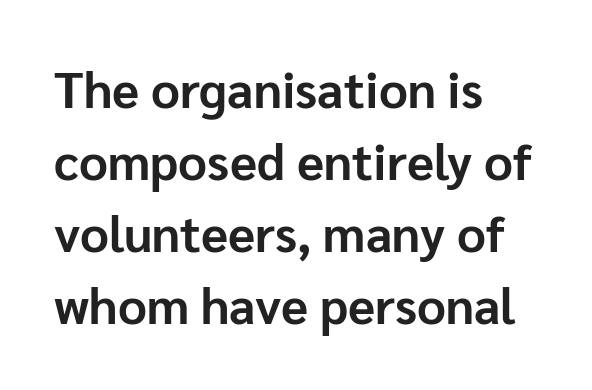
The image shows 50 px bold sans-serif type, upright; set left-aligned, normal line spacing (1.44x), normal letter spacing, not underlined; low stroke contrast and a medium x-height.
